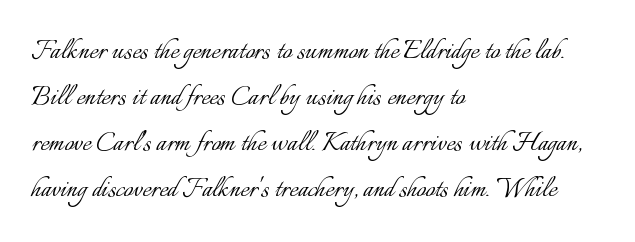
{"bold": "no", "weight": "light", "width": "normal", "stroke_contrast": "low", "x_height": "small", "monospaced": "no", "underline": "no", "align": "left", "line_spacing": "normal", "line_spacing_ratio": 1.39, "letter_spacing": "normal", "letter_spacing_em": 0.0, "glyph_px": 33}
